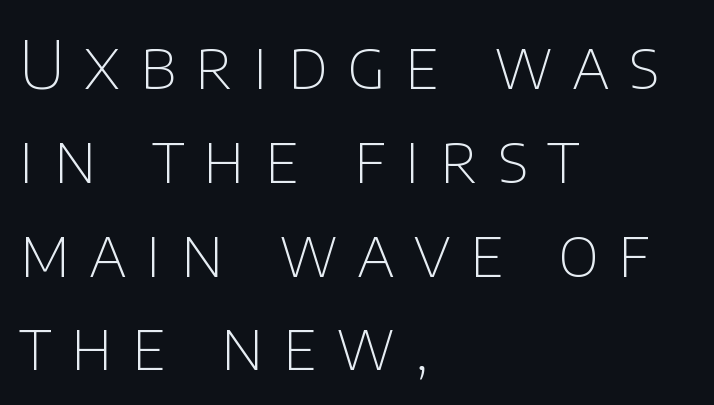
Caption: face not bold, strokes unweighted. In terms of letterform style, serifs are entirely absent. Unlike italic type, these characters show no tilt at all. The paragraph shown leans on its left margin.
